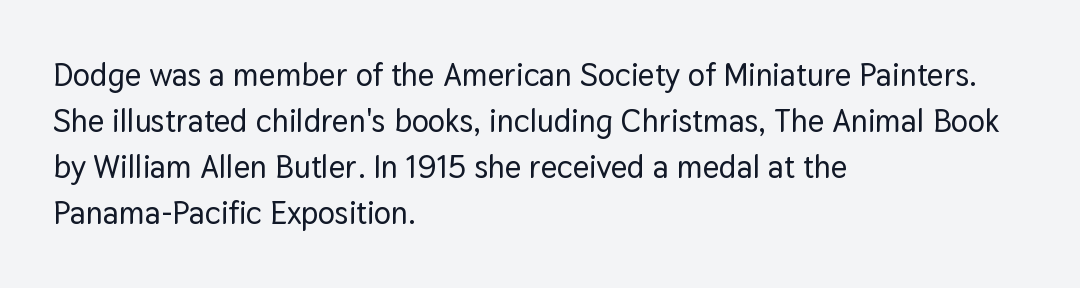
{"serif": "no", "italic": "no", "width": "normal", "stroke_contrast": "low", "x_height": "medium", "monospaced": "no", "underline": "no", "align": "left", "line_spacing": "normal", "line_spacing_ratio": 1.44, "letter_spacing": "normal", "letter_spacing_em": 0.0, "glyph_px": 32}
